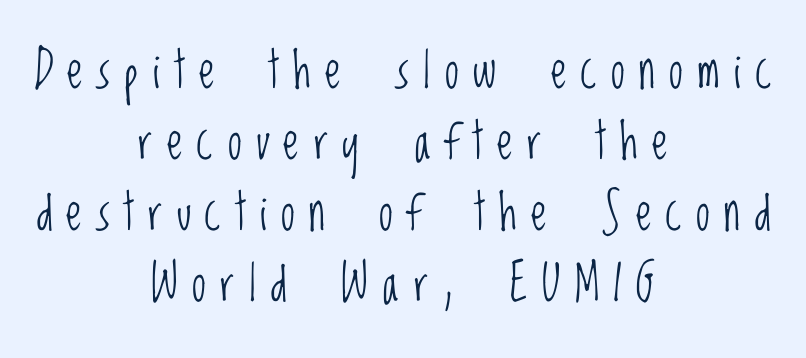
The image shows 50 px light, condensed sans-serif type, upright; set centered, normal line spacing (1.42x), unusually wide letter spacing (+0.29 em), not underlined; low stroke contrast and a large x-height.
